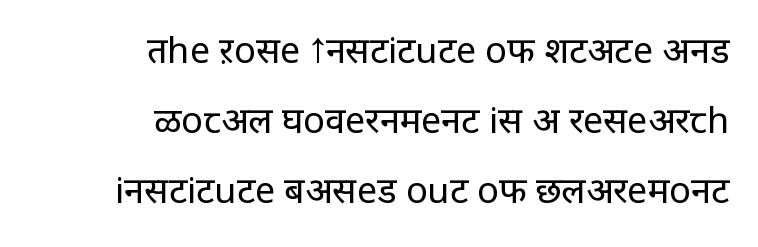
Q: Is the text bold? A: No.
Q: Is the text italic (slanted)? A: No, it is upright.
Q: Is the typeface a serif or a sans-serif typeface? A: Sans-serif.
Q: Is the text underlined? A: No.
Q: How is the paragraph aligned? A: Right-aligned.
Q: Is the spacing between letters normal or unusually wide? A: Normal.
Q: Is the spacing between lines tight, normal or loose? A: Loose.
Q: Width (condensed, normal, or wide)? A: Normal.
Q: Stroke contrast? A: Low.
Q: x-height? A: Large.
Q: Monospaced? A: No.
